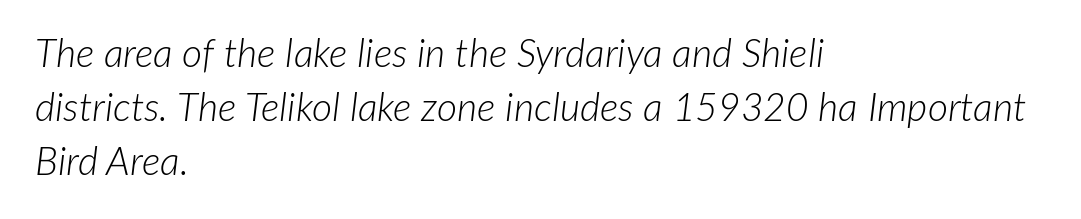
The space between consecutive lines is moderate. The lines are quadded left. The font is comparable to plain body text, perhaps lighter. The zone under the glyphs is completely vacant. The horizontal fit of the characters is conventional and even.
